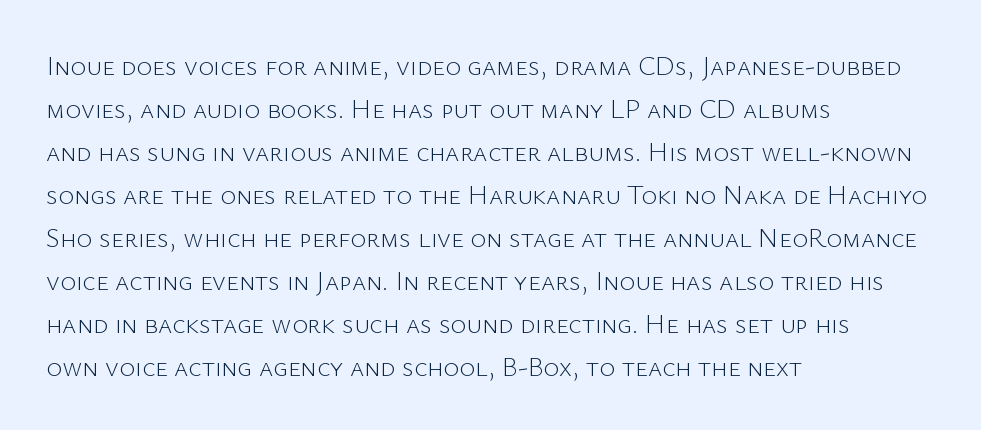
The image shows 27 px text type, upright; set left-aligned, normal line spacing (1.59x), normal letter spacing, not underlined.
